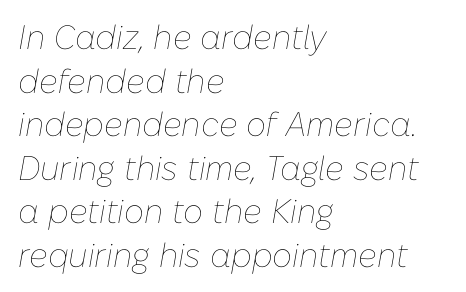
Compared with typical paragraphs, the rows here are spaced about the same. Glance below the letters and you will spot only blank space. These lines are rendered in a variable-pitch font. Which margin do the lines hug? The left one — the right edge is uneven. Counters stay open thanks to moderate or lighter strokes. Posture: slanted.
